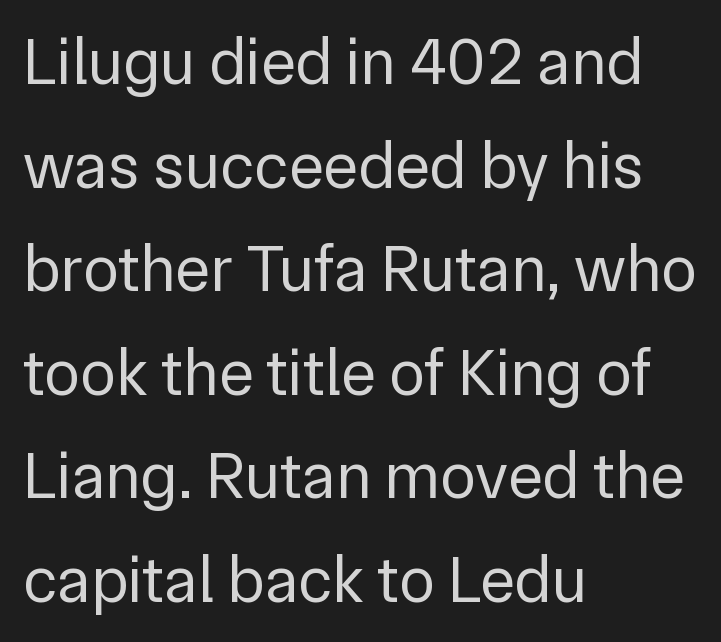
A bare baseline throughout the passage. The designer went with a sans here, leaving each stem footless. The letters advance in unequal steps, a hallmark of proportional type. A light-to-regular cut is what we see here. Italic? Not at all — the glyphs are vertical. The passage shown has conventional tracking throughout.
